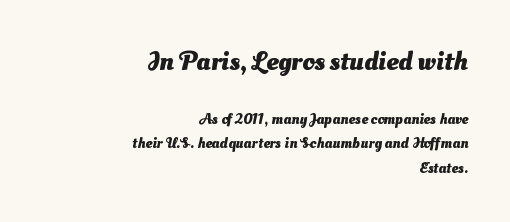
Q: Is the text bold? A: Yes.
Q: Is the text underlined? A: No.
Q: How is the paragraph aligned? A: Right-aligned.
Q: Is the spacing between letters normal or unusually wide? A: Normal.
Q: Is the spacing between lines tight, normal or loose? A: Normal.
Q: Which block of text is set in a larger size, the first (top) or the second (bottom)? A: The first (top) one.
